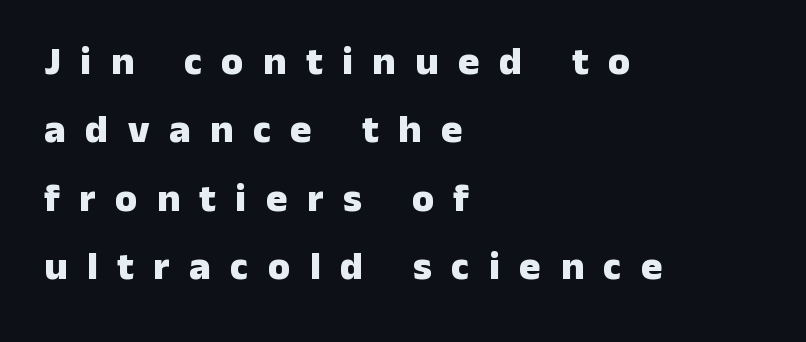
The image shows 40 px heavy sans-serif type, upright; set left-aligned, line spacing 1.71x, unusually wide letter spacing (+0.49 em), not underlined; low stroke contrast and a medium x-height.
